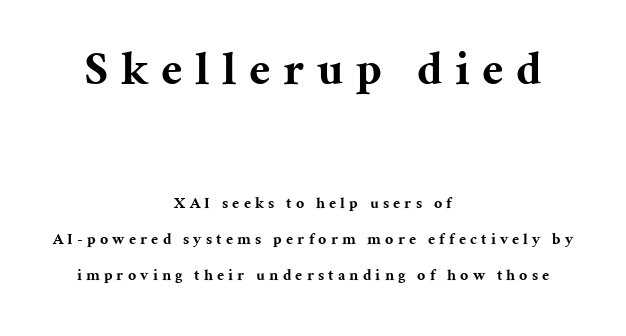
The image shows 48 px bold serif type, upright; set centered, loose line spacing (2.25x), unusually wide letter spacing (+0.26 em), not underlined; the first (top) block is 3.0x larger; medium stroke contrast and a medium x-height.
